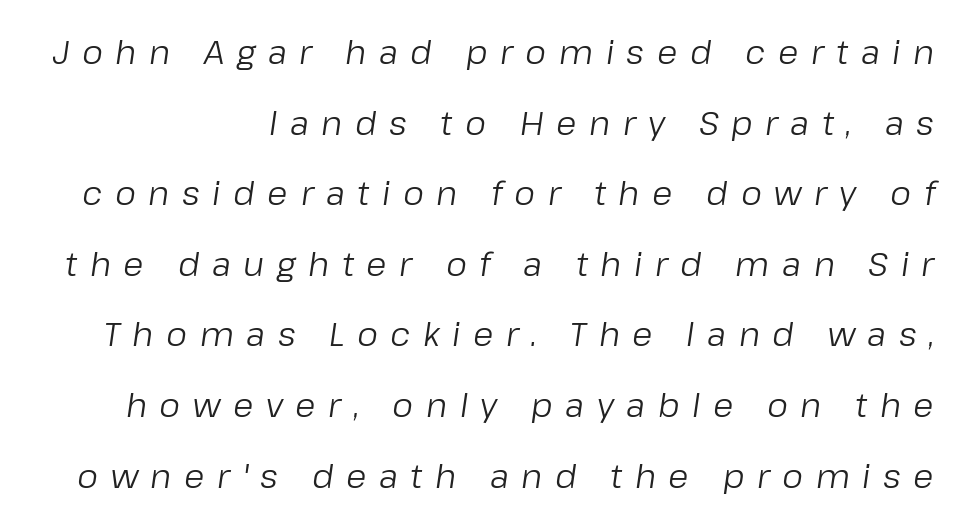
A quiet, ordinary-to-light weight characterises the typeface. Summary of vertical rhythm: relaxed, with wide interline spacing. Tracking value appears strongly positive — letters spread wide. Beneath every word, the page is bare.
